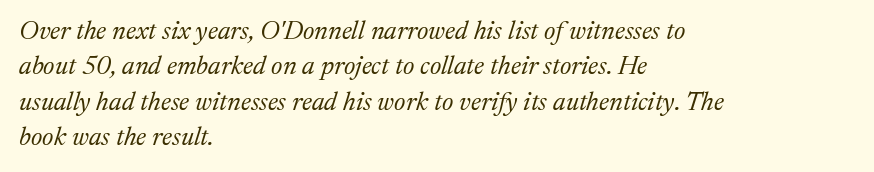
Q: Is the text bold? A: No.
Q: Is the text italic (slanted)? A: Yes, it leans right by about 17 degrees.
Q: Is the text underlined? A: No.
Q: How is the paragraph aligned? A: Left-aligned.
Q: Is the spacing between letters normal or unusually wide? A: Normal.
Q: Is the spacing between lines tight, normal or loose? A: Normal.
